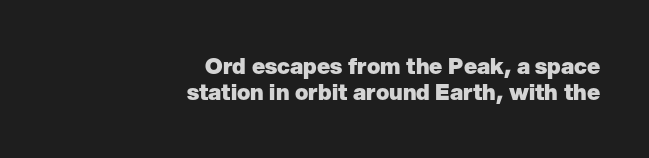
This is heavy type, rendered in bold. Tracking value appears to be zero — textbook default spacing. These lines are set flush right with a ragged left edge. The lettering stays uniformly vertical, giving the passage a roman look. The passage shown is not underscored anywhere.
